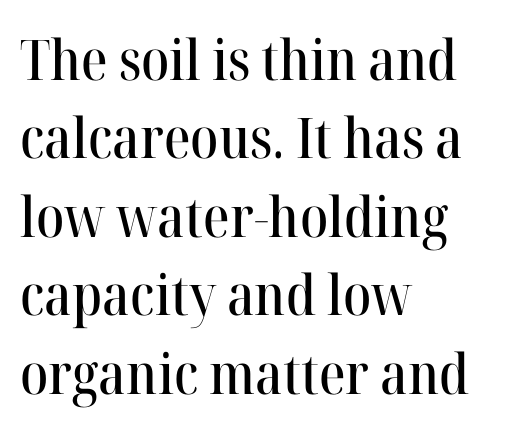
Look at the tracking — it's just the regular setting, nothing added. The paragraph has a hard left edge and a soft right edge. Character widths vary here, with narrow letters taking less room than wide ones. Any mark beneath the type? The region is blank.
